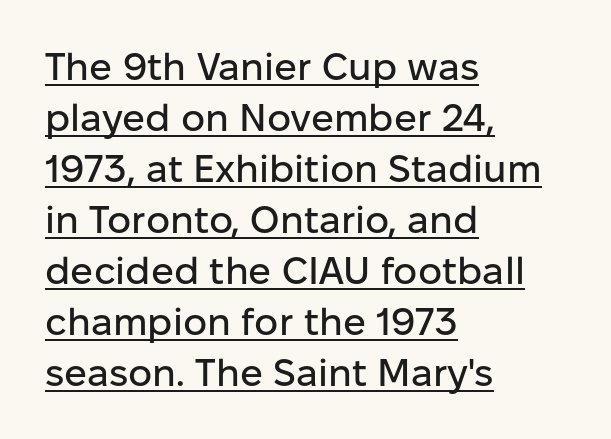
The image shows 38 px sans-serif type, upright; set left-aligned, normal line spacing (1.34x), normal letter spacing, underlined; low stroke contrast and a medium x-height.
